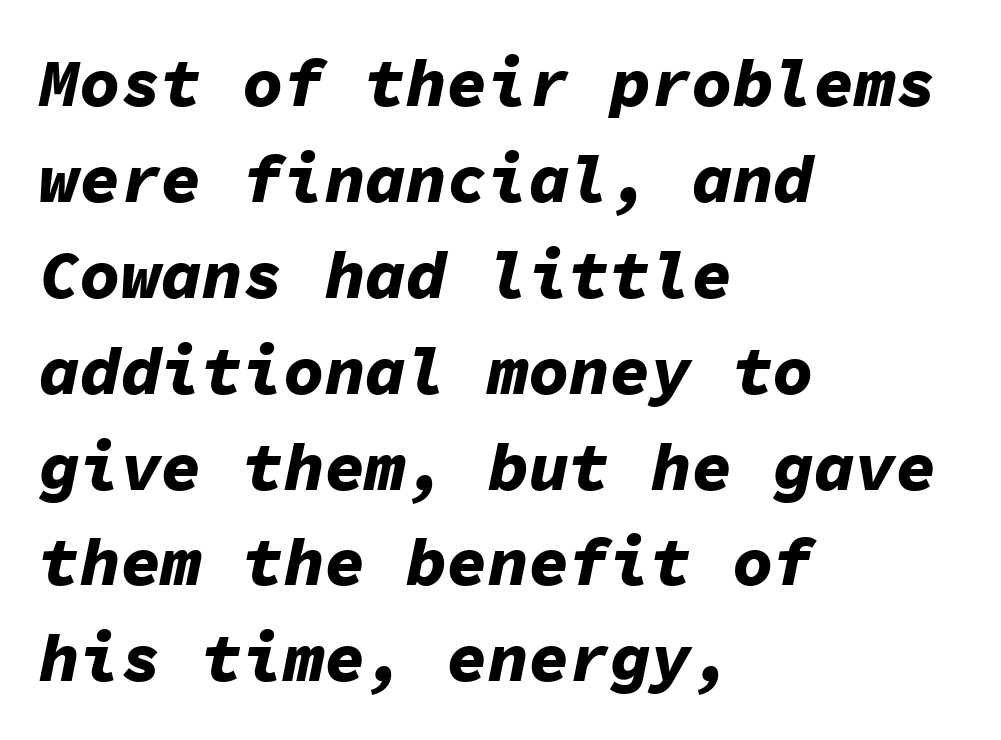
{"italic": "yes", "lean": "right", "slant_degrees": 11, "bold": "yes", "weight": "bold", "width": "normal", "stroke_contrast": "low", "x_height": "medium", "monospaced": "yes", "underline": "no", "align": "left", "line_spacing": "normal", "line_spacing_ratio": 1.41, "letter_spacing": "normal", "letter_spacing_em": 0.0, "glyph_px": 68}
